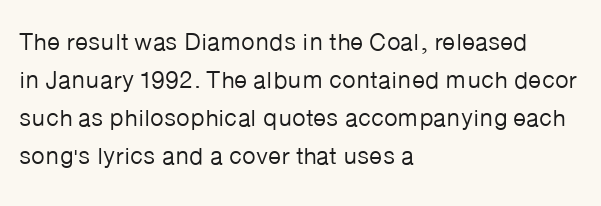
Is there much room between lines? A standard amount, neither cramped nor airy. A roman cut, with each character standing at attention. How are the letters spaced? Ordinarily, with no added tracking. This rendering features lettering with no underline. The paragraph shown leans on its left margin. The weight tops out at a normal text grade.
